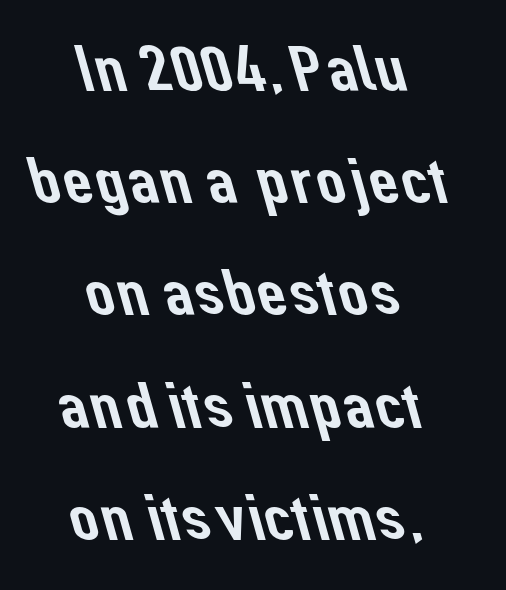
The type is set solid horizontally, with unmodified tracking. Regular leading. The specimen omits any rule beneath the text block's lines. Does the type have serifs? No, each stem ends abruptly. The passage shown is typed in a proportional face where columns would drift. Where is the straight margin? There isn't one; the lines are centered.
